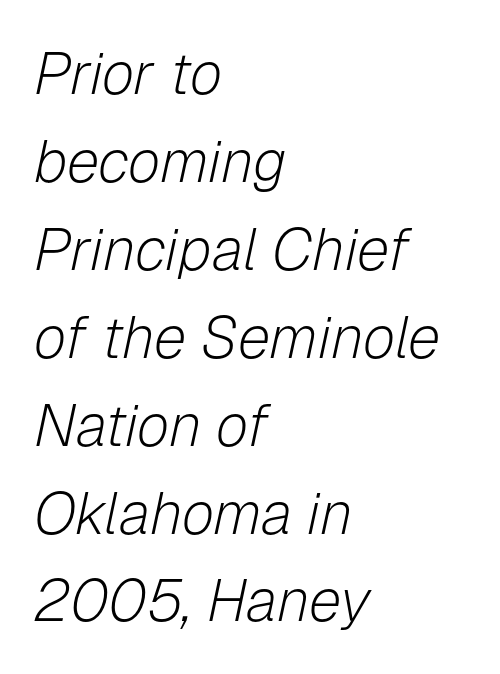
The image shows 59 px light type, italic (leaning right); set left-aligned, normal line spacing (1.49x), normal letter spacing, not underlined; low stroke contrast and a medium x-height.
